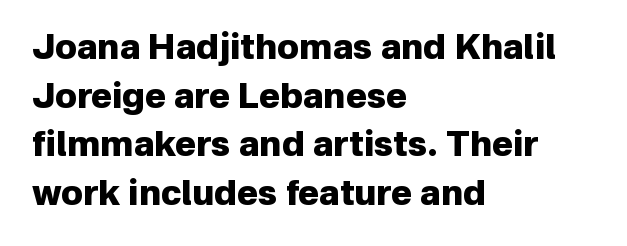
The image shows 35 px heavy sans-serif type, upright; set left-aligned, normal line spacing (1.39x), normal letter spacing, not underlined; low stroke contrast and a medium x-height.
